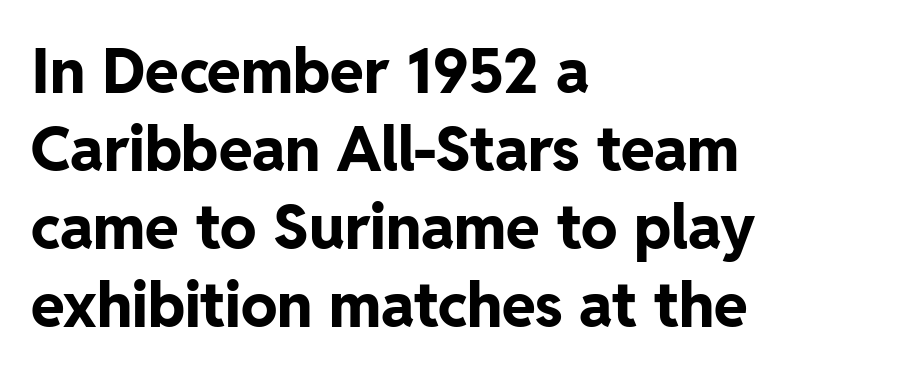
Successive baselines arrive at the customary interval. This sample is left-justified, so line endings fall wherever the words run out. Italic: no, the glyphs are upright roman. Check under the words: just untouched page. Students, note that the glyphs here touch the page at normal intervals.
